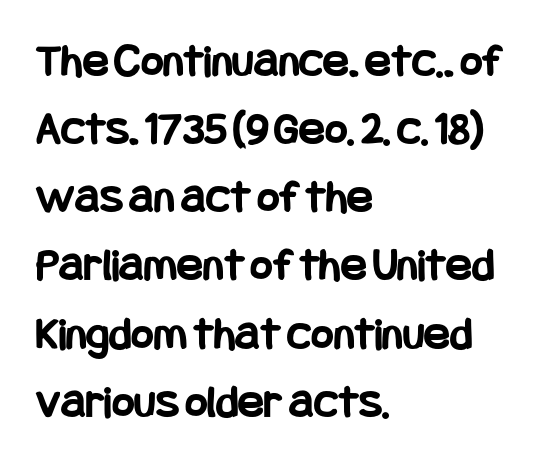
Q: Is the text bold? A: Yes.
Q: Is the text italic (slanted)? A: No, it is upright.
Q: Is the typeface a serif or a sans-serif typeface? A: Sans-serif.
Q: Is the text underlined? A: No.
Q: How is the paragraph aligned? A: Left-aligned.
Q: Is the spacing between letters normal or unusually wide? A: Normal.
Q: Is the spacing between lines tight, normal or loose? A: Normal.
Q: Width (condensed, normal, or wide)? A: Condensed.
Q: Stroke contrast? A: Low.
Q: x-height? A: Large.
